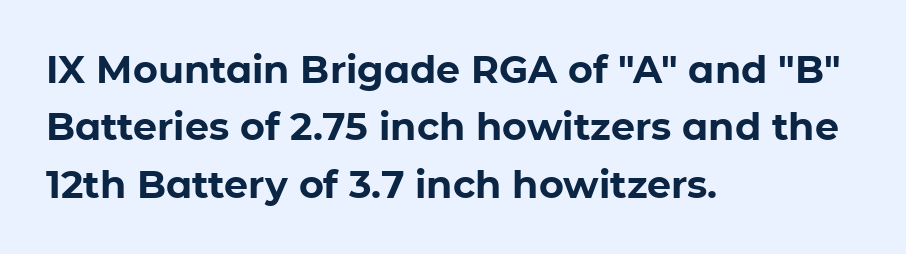
{"serif": "no", "italic": "no", "bold": "yes", "weight": "bold", "width": "normal", "stroke_contrast": "low", "x_height": "medium", "monospaced": "no", "underline": "no", "align": "left", "line_spacing": "normal", "line_spacing_ratio": 1.51, "letter_spacing": "normal", "letter_spacing_em": 0.0, "glyph_px": 38}
